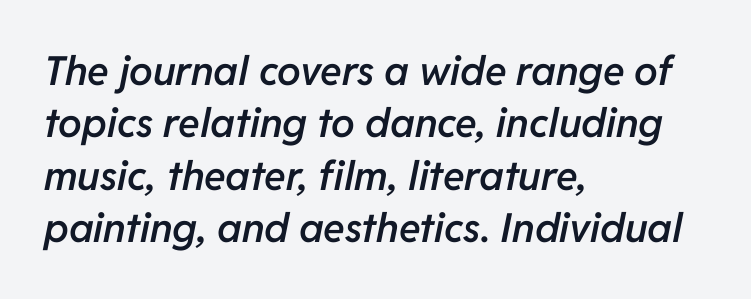
Q: Is the text bold? A: Semi-bold.
Q: Is the text italic (slanted)? A: Yes, it leans right by about 11 degrees.
Q: Is the text underlined? A: No.
Q: How is the paragraph aligned? A: Left-aligned.
Q: Is the spacing between letters normal or unusually wide? A: Normal.
Q: Is the spacing between lines tight, normal or loose? A: Normal.
Q: Width (condensed, normal, or wide)? A: Normal.
Q: Stroke contrast? A: Low.
Q: x-height? A: Medium.
Q: Monospaced? A: No.
